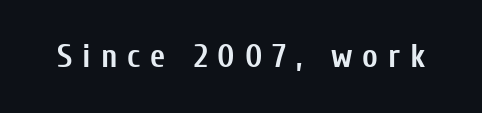
This is roman type, the default non-slanted kind. Set as a true bold cut, around the 700 mark. The glyphs are unaccompanied by any horizontal stroke below them. Here the designer chose a conventional face with non-uniform glyph widths.
